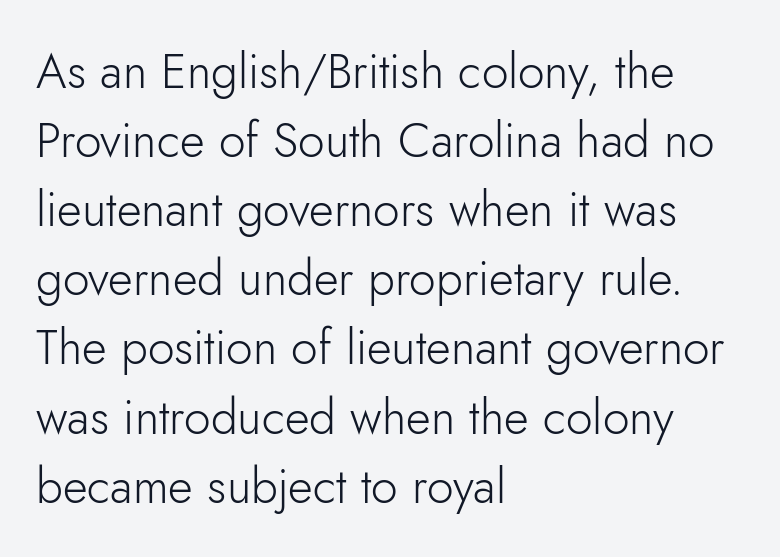
Q: Is the text bold? A: No.
Q: Is the text italic (slanted)? A: No, it is upright.
Q: Is the typeface a serif or a sans-serif typeface? A: Sans-serif.
Q: Is the text underlined? A: No.
Q: How is the paragraph aligned? A: Left-aligned.
Q: Is the spacing between letters normal or unusually wide? A: Normal.
Q: Is the spacing between lines tight, normal or loose? A: Normal.
Q: Width (condensed, normal, or wide)? A: Normal.
Q: Stroke contrast? A: Low.
Q: x-height? A: Small.
Q: Monospaced? A: No.
